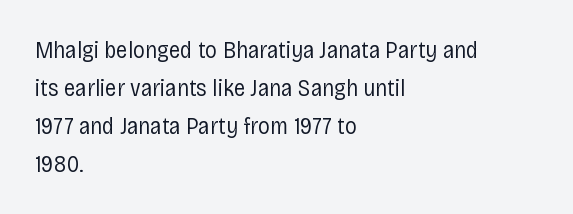
Q: Is the text bold? A: No.
Q: Is the text italic (slanted)? A: No, it is upright.
Q: Is the text underlined? A: No.
Q: How is the paragraph aligned? A: Left-aligned.
Q: Is the spacing between letters normal or unusually wide? A: Normal.
Q: Is the spacing between lines tight, normal or loose? A: Normal.
